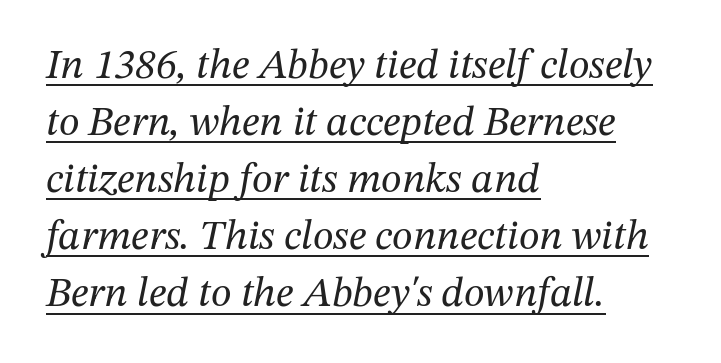
The image shows 42 px regular-weight serif type, italic (leaning right); set left-aligned, normal line spacing (1.36x), normal letter spacing, underlined; medium stroke contrast and a medium x-height.
